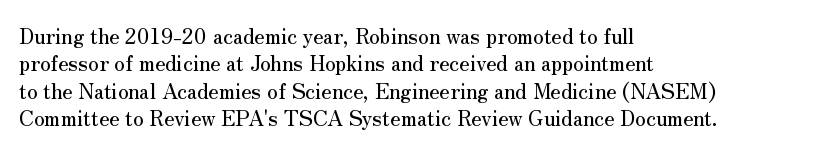
{"italic": "no", "underline": "no", "align": "left", "line_spacing": "normal", "line_spacing_ratio": 1.3, "letter_spacing": "normal", "letter_spacing_em": 0.0, "glyph_px": 21}
